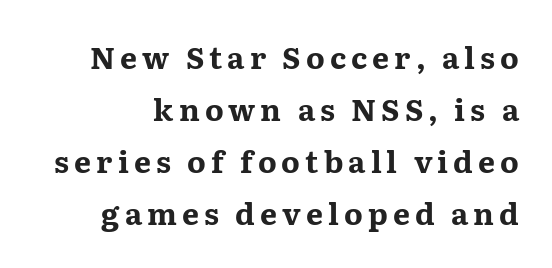
{"serif": "yes", "italic": "no", "bold": "yes", "weight": "bold", "width": "wide", "stroke_contrast": "medium", "x_height": "medium", "monospaced": "no", "underline": "no", "line_spacing_ratio": 1.73, "glyph_px": 30}
